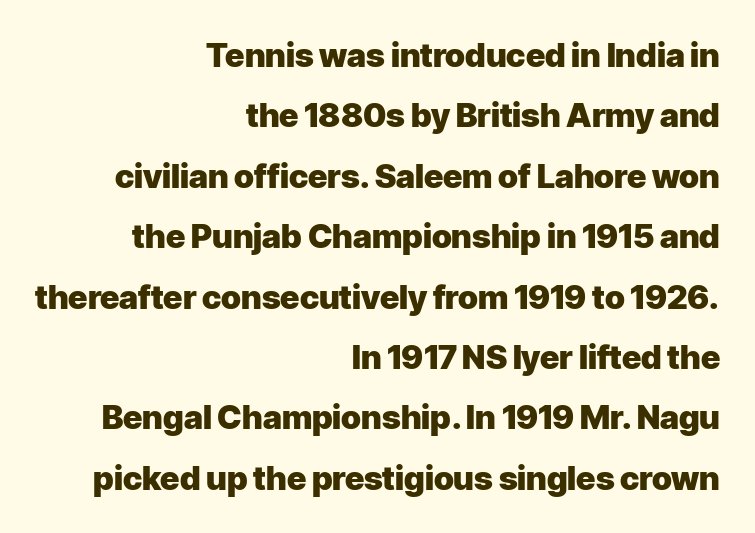
Grotesque or geometric, the face here clearly has no serifs. Does the lettering tilt? It doesn't — this is upright. Check under the words: just untouched page. You could not count columns in this text — the font is proportionally spaced. The rendering keeps characters at their native spacing. This rendering uses right alignment, leaving the left contour irregular.
